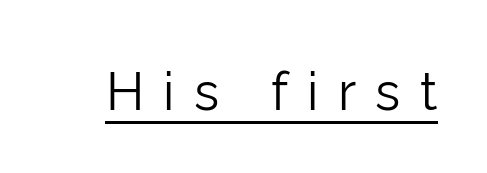
Nothing sits at the stroke ends, so this counts as sans-serif. The letters look calm and open, with moderate or lighter stems. The sample's only ornament is a line tracing under the words. The gaps between neighbouring characters are conspicuously large.
